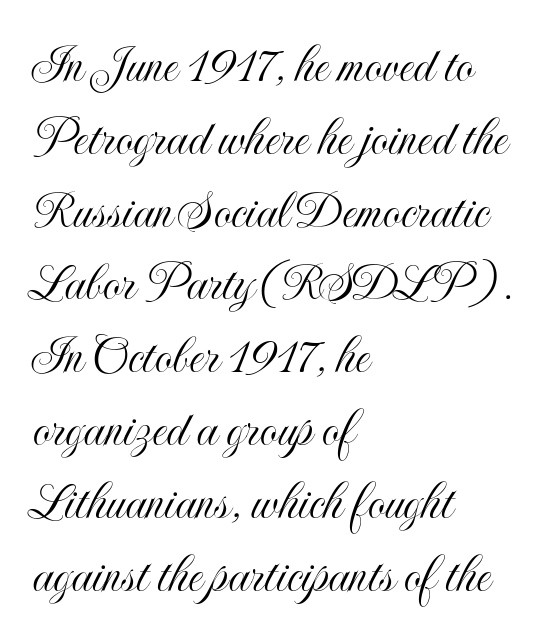
Q: Is the text italic (slanted)? A: Yes.
Q: Is the text underlined? A: No.
Q: How is the paragraph aligned? A: Left-aligned.
Q: Is the spacing between letters normal or unusually wide? A: Normal.
Q: Is the spacing between lines tight, normal or loose? A: Normal.
Q: Width (condensed, normal, or wide)? A: Condensed.
Q: x-height? A: Small.
Q: Monospaced? A: No.
